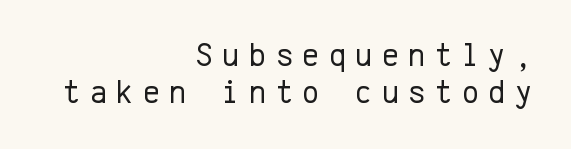
Q: Is the text bold? A: No.
Q: Is the text italic (slanted)? A: No, it is upright.
Q: Is the typeface a serif or a sans-serif typeface? A: Sans-serif.
Q: Is the text underlined? A: No.
Q: How is the paragraph aligned? A: Right-aligned.
Q: Is the spacing between letters normal or unusually wide? A: Unusually wide.
Q: Is the spacing between lines tight, normal or loose? A: Tight.
Q: Width (condensed, normal, or wide)? A: Normal.
Q: Stroke contrast? A: Low.
Q: x-height? A: Medium.
Q: Monospaced? A: Yes.
